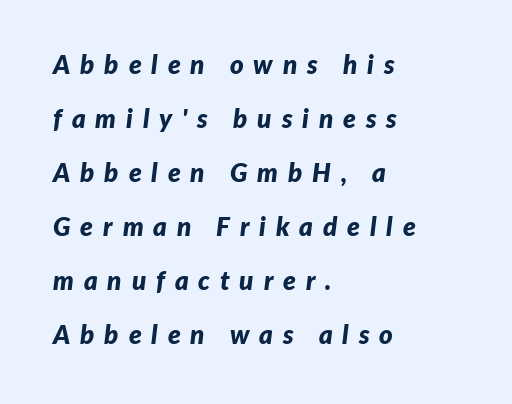
{"italic": "yes", "lean": "right", "slant_degrees": 7, "bold": "yes", "underline": "no", "align": "left", "line_spacing": "loose", "line_spacing_ratio": 2.08, "letter_spacing": "wide", "letter_spacing_em": 0.38, "glyph_px": 26}
